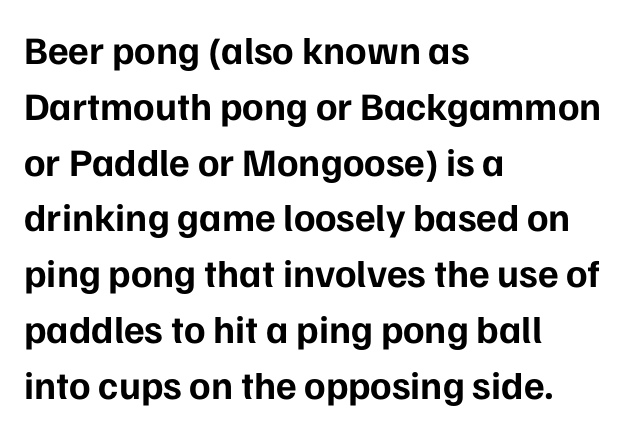
Upright lettering throughout. Reading down the block, your eye returns to a fixed left position each line. Compared with typical paragraphs, the rows here are spaced about the same. You could call the tracking neutral — neither tight nor loose. Has an underline been added? It has not.
